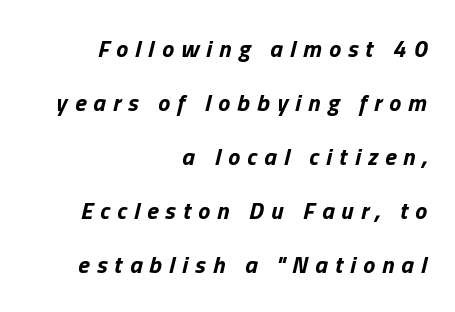
{"italic": "yes", "lean": "right", "slant_degrees": 13, "bold": "yes", "underline": "no", "align": "right", "line_spacing": "loose", "line_spacing_ratio": 2.25, "letter_spacing": "wide", "letter_spacing_em": 0.3, "glyph_px": 24}
